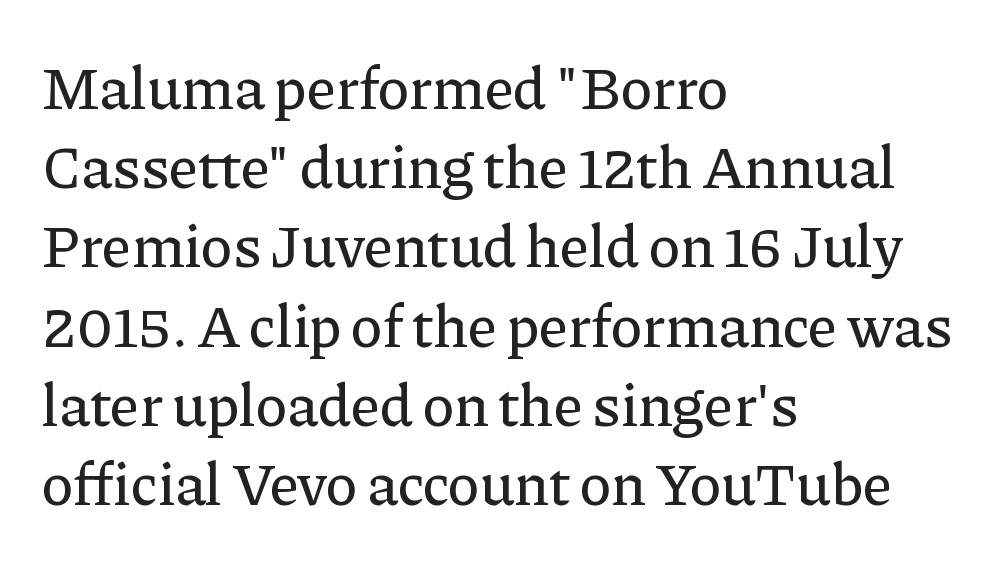
Q: Is the text italic (slanted)? A: No, it is upright.
Q: Is the typeface a serif or a sans-serif typeface? A: Serif.
Q: Is the text underlined? A: No.
Q: How is the paragraph aligned? A: Left-aligned.
Q: Is the spacing between letters normal or unusually wide? A: Normal.
Q: Is the spacing between lines tight, normal or loose? A: Normal.
Q: Width (condensed, normal, or wide)? A: Normal.
Q: Stroke contrast? A: Low.
Q: x-height? A: Medium.
Q: Monospaced? A: No.
